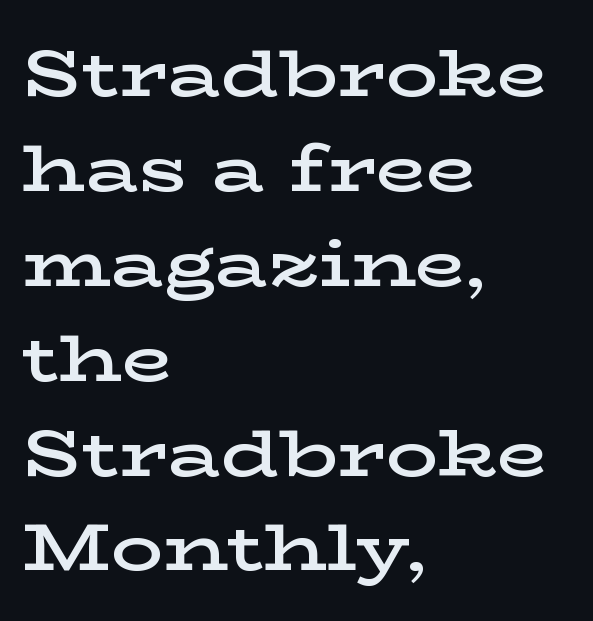
Q: Is the text bold? A: Semi-bold.
Q: Is the text italic (slanted)? A: No, it is upright.
Q: Is the typeface a serif or a sans-serif typeface? A: Serif.
Q: Is the text underlined? A: No.
Q: How is the paragraph aligned? A: Left-aligned.
Q: Is the spacing between letters normal or unusually wide? A: Normal.
Q: Is the spacing between lines tight, normal or loose? A: Normal.
Q: Width (condensed, normal, or wide)? A: Wide.
Q: Stroke contrast? A: Low.
Q: x-height? A: Medium.
Q: Monospaced? A: No.
